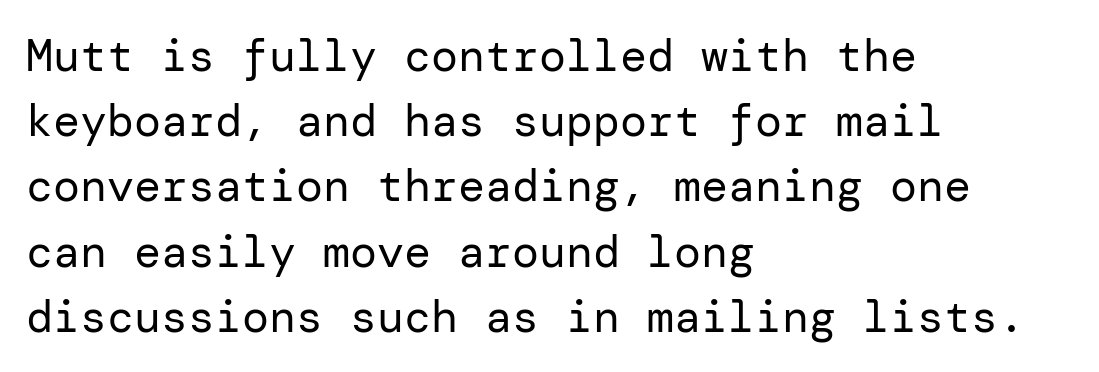
The image shows 45 px regular-weight sans-serif type, upright; set left-aligned, normal line spacing (1.45x), normal letter spacing, not underlined; low stroke contrast and a medium x-height.
